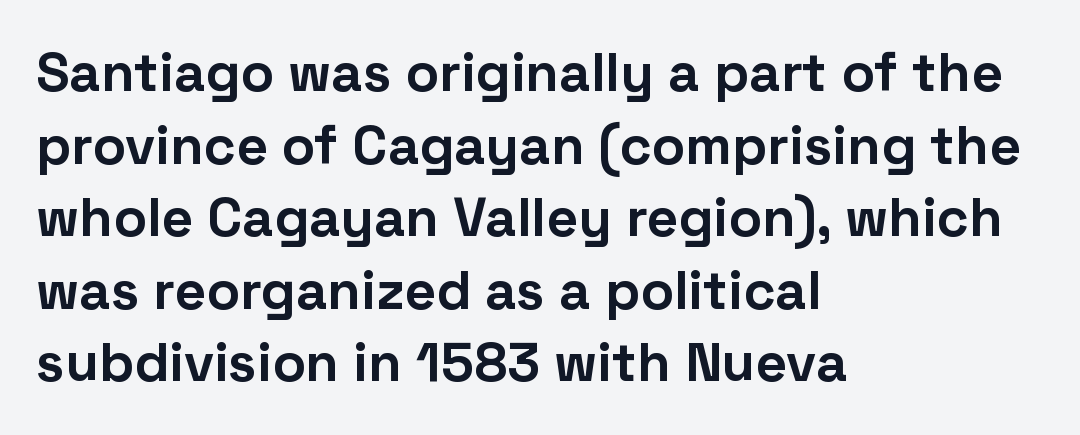
The image shows 55 px bold sans-serif type, upright; set left-aligned, normal line spacing (1.32x), normal letter spacing, not underlined; low stroke contrast and a medium x-height.
